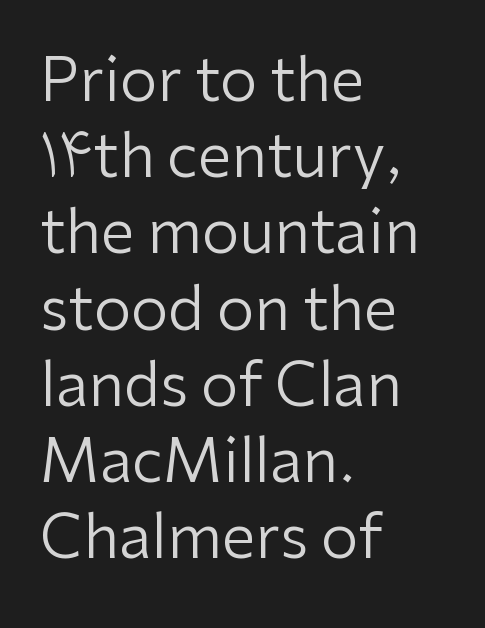
Q: Is the text bold? A: No.
Q: Is the text italic (slanted)? A: No, it is upright.
Q: Is the typeface a serif or a sans-serif typeface? A: Sans-serif.
Q: Is the text underlined? A: No.
Q: How is the paragraph aligned? A: Left-aligned.
Q: Is the spacing between letters normal or unusually wide? A: Normal.
Q: Is the spacing between lines tight, normal or loose? A: Normal.
Q: Width (condensed, normal, or wide)? A: Normal.
Q: Stroke contrast? A: Low.
Q: x-height? A: Medium.
Q: Monospaced? A: No.
